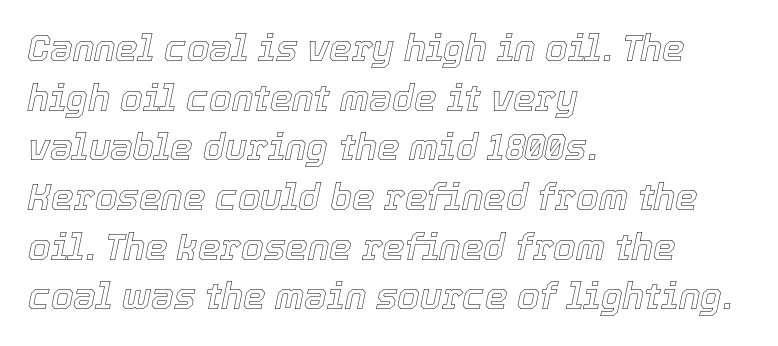
Characters follow at the spacing the type designer built in. The setting favours the left margin, as ordinary paragraphs usually do. Bare-footed words on every line. Looks like regular typesetting: each glyph gets only the width it needs.
